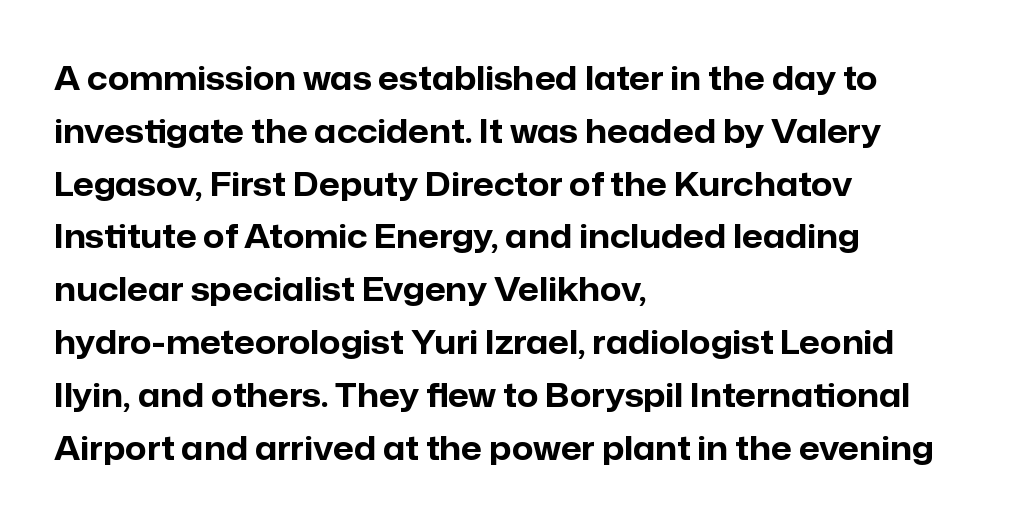
Q: Is the text bold? A: Yes.
Q: Is the text italic (slanted)? A: No, it is upright.
Q: Is the typeface a serif or a sans-serif typeface? A: Sans-serif.
Q: Is the text underlined? A: No.
Q: How is the paragraph aligned? A: Left-aligned.
Q: Is the spacing between letters normal or unusually wide? A: Normal.
Q: Is the spacing between lines tight, normal or loose? A: Normal.
Q: Width (condensed, normal, or wide)? A: Normal.
Q: Stroke contrast? A: Low.
Q: x-height? A: Medium.
Q: Monospaced? A: No.
